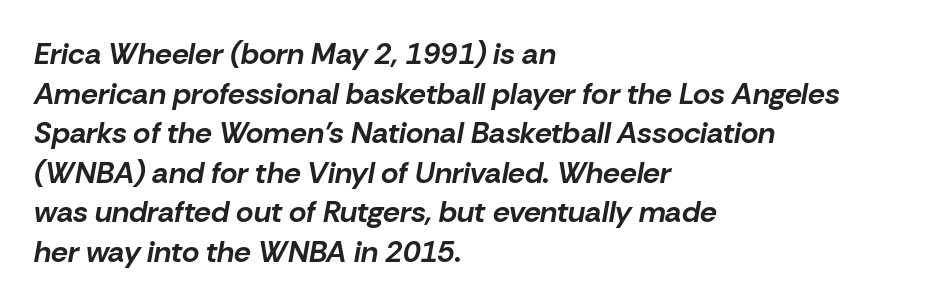
The image shows 30 px bold type, italic (leaning right); set left-aligned, normal line spacing (1.32x), normal letter spacing, not underlined; low stroke contrast and a medium x-height.
